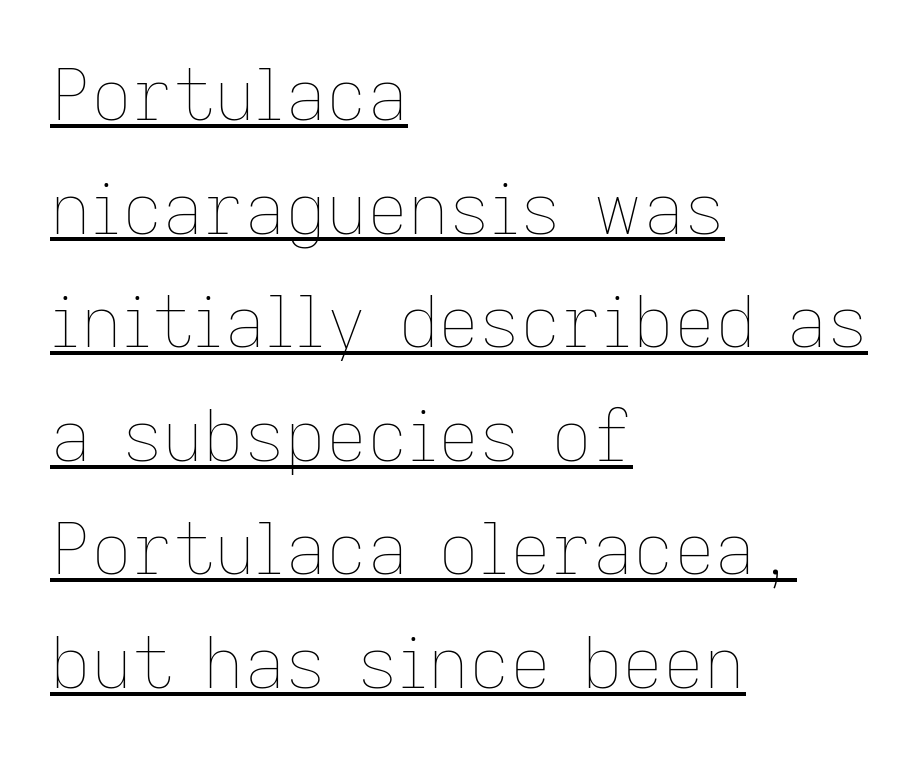
The image shows 71 px thin type, upright; set left-aligned, normal line spacing (1.6x), normal letter spacing, underlined; low stroke contrast and a medium x-height.
